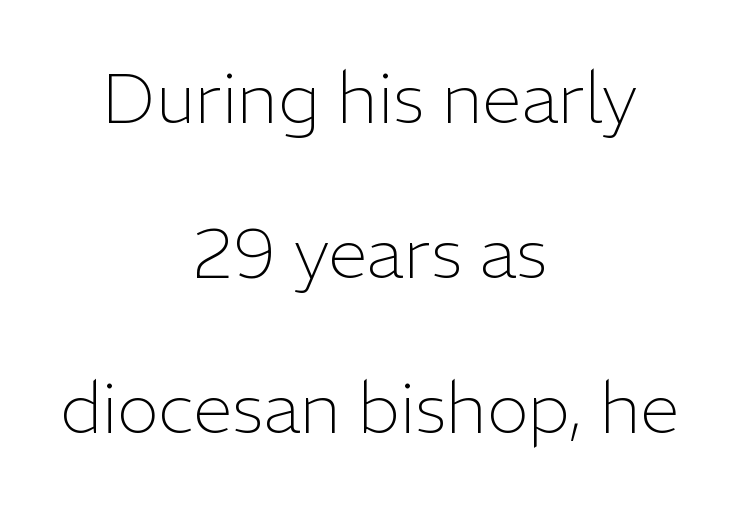
The image shows 71 px light sans-serif type, upright; set centered, loose line spacing (2.18x), normal letter spacing, not underlined; low stroke contrast and a medium x-height.
